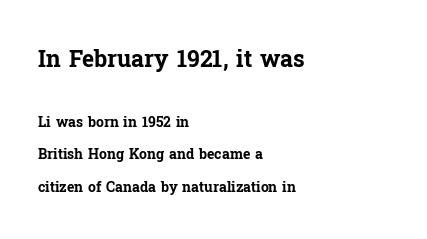
Q: Is the text bold? A: Yes.
Q: Is the text italic (slanted)? A: No, it is upright.
Q: Is the text underlined? A: No.
Q: How is the paragraph aligned? A: Left-aligned.
Q: Is the spacing between letters normal or unusually wide? A: Normal.
Q: Is the spacing between lines tight, normal or loose? A: Loose.
Q: Which block of text is set in a larger size, the first (top) or the second (bottom)? A: The first (top) one.
